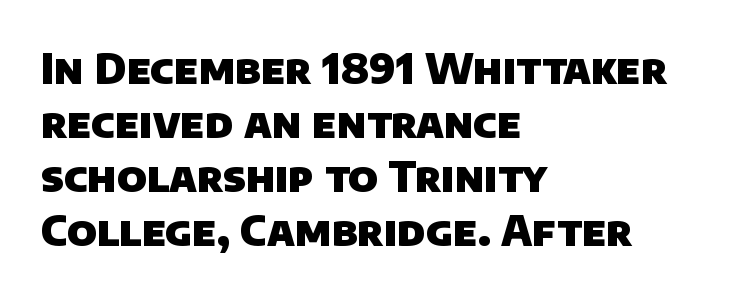
{"serif": "no", "bold": "yes", "weight": "heavy", "width": "normal", "stroke_contrast": "low", "x_height": "large", "monospaced": "no", "underline": "no", "align": "left", "line_spacing": "normal", "line_spacing_ratio": 1.32, "letter_spacing": "normal", "letter_spacing_em": 0.0, "glyph_px": 41}
